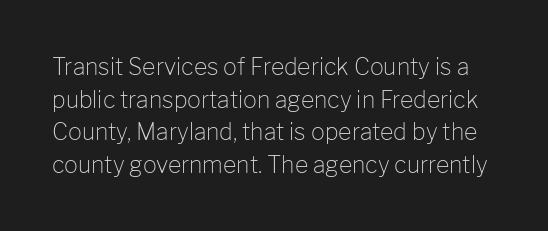
This reads as an unemphasized weight, regular at the heaviest. Honestly, there is no underline to notice here at all. The type is set solid horizontally, with unmodified tracking. If you measured baseline to baseline, you'd find a middling distance.
